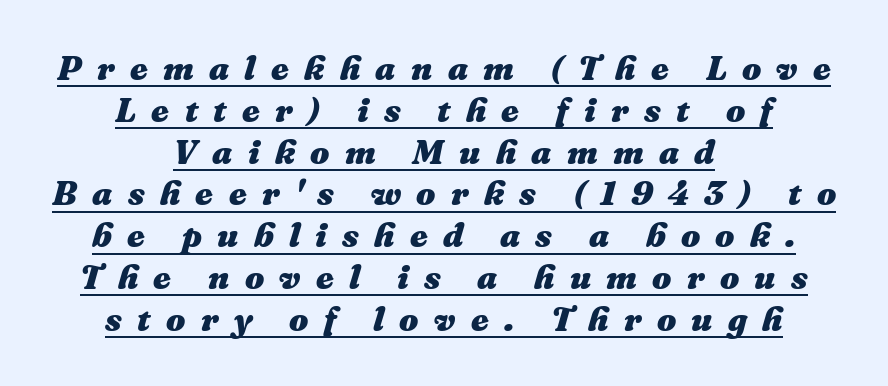
Q: Is the text bold? A: Yes.
Q: Is the text italic (slanted)? A: Yes, it leans right by about 16 degrees.
Q: Is the text underlined? A: Yes.
Q: How is the paragraph aligned? A: Centered.
Q: Is the spacing between letters normal or unusually wide? A: Unusually wide.
Q: Width (condensed, normal, or wide)? A: Normal.
Q: Stroke contrast? A: Medium.
Q: x-height? A: Medium.
Q: Monospaced? A: No.
